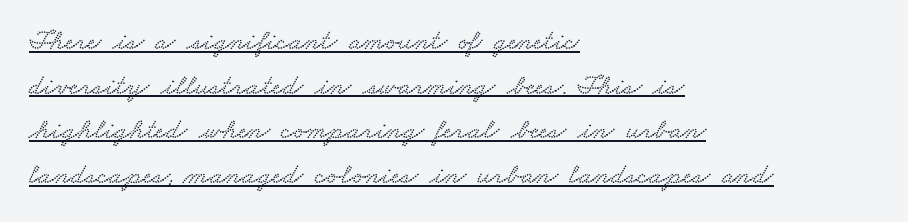
{"serif": "yes", "width": "wide", "stroke_contrast": "low", "x_height": "small", "monospaced": "no", "underline": "yes", "align": "left", "line_spacing": "normal", "line_spacing_ratio": 1.54, "letter_spacing": "normal", "letter_spacing_em": 0.0, "glyph_px": 29}
